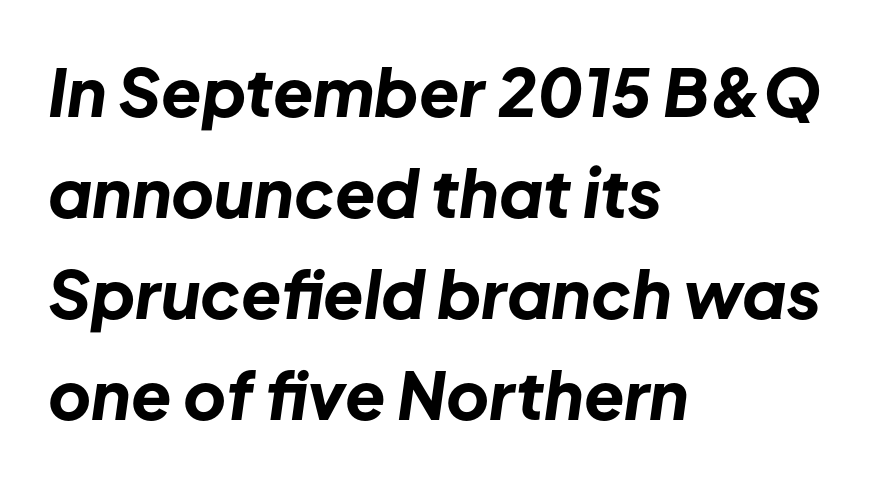
Spacing verdict: proportional, widths tailored to each character. If you drew a line through each stem, it would be angled. Normally led — the rows are evenly, conventionally spaced. Here the glyphs are tracked normally, forming tight word shapes. Unmarked baselines from the first word to the last. These words are printed bold, with thick strokes throughout.
